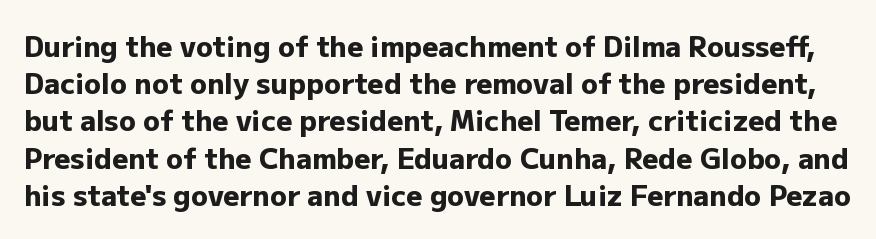
Compared with typical paragraphs, the rows here are spaced about the same. Clear beneath every line of the passage. Every stem runs plumb, perpendicular to the baseline. On the weight axis this lands at bold, roughly 700. The font family rendered here belongs to the sans-serif group. You could not count columns in this text — the font is proportionally spaced.
